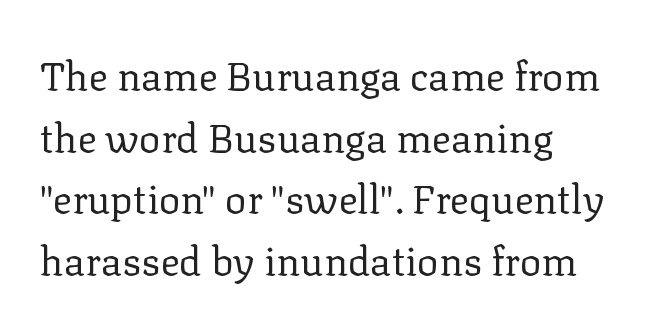
Q: Is the text bold? A: No.
Q: Is the text italic (slanted)? A: No, it is upright.
Q: Is the typeface a serif or a sans-serif typeface? A: Serif.
Q: Is the text underlined? A: No.
Q: How is the paragraph aligned? A: Left-aligned.
Q: Is the spacing between letters normal or unusually wide? A: Normal.
Q: Is the spacing between lines tight, normal or loose? A: Normal.
Q: Width (condensed, normal, or wide)? A: Normal.
Q: Stroke contrast? A: Low.
Q: x-height? A: Medium.
Q: Monospaced? A: No.
